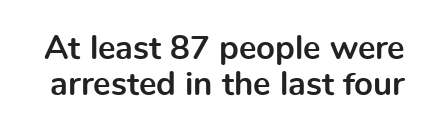
{"serif": "no", "italic": "no", "bold": "yes", "weight": "bold", "width": "normal", "x_height": "medium", "monospaced": "no", "underline": "no", "line_spacing": "tight", "line_spacing_ratio": 1.09, "letter_spacing": "normal", "letter_spacing_em": 0.0, "glyph_px": 33}
